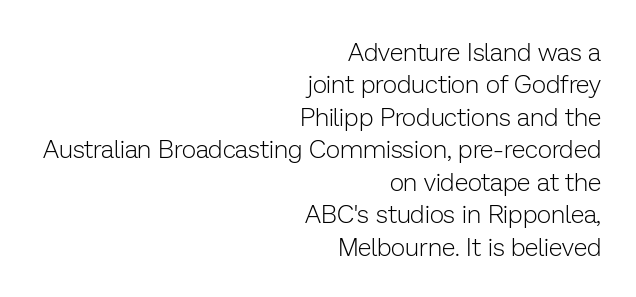
The image shows 25 px text type, upright; set right-aligned, normal line spacing (1.3x), normal letter spacing, not underlined.
